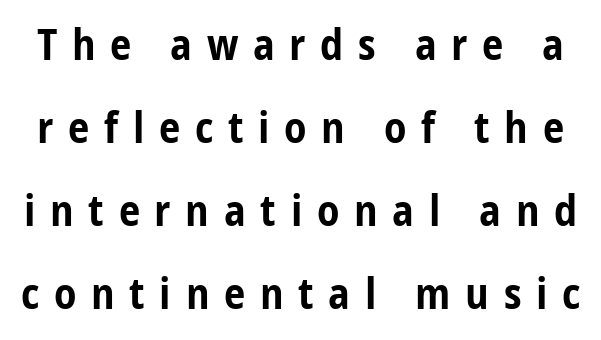
Q: Is the text bold? A: Yes.
Q: Is the text italic (slanted)? A: No, it is upright.
Q: Is the typeface a serif or a sans-serif typeface? A: Sans-serif.
Q: Is the text underlined? A: No.
Q: Is the spacing between letters normal or unusually wide? A: Unusually wide.
Q: Is the spacing between lines tight, normal or loose? A: Loose.
Q: Width (condensed, normal, or wide)? A: Condensed.
Q: Stroke contrast? A: Low.
Q: x-height? A: Medium.
Q: Monospaced? A: No.
